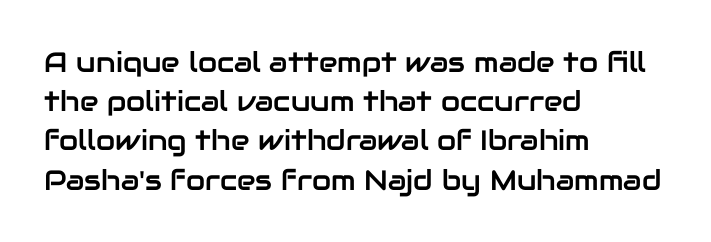
This block has exactly the height ordinary leading produces. Horizontally, the lines are justified to the leading edge only. Each letter keeps its own natural width here, so spacing adapts to shape. Observe the ordinary spacing: letters are neighbours, not strangers. Font category for this specimen: sans-serif.
